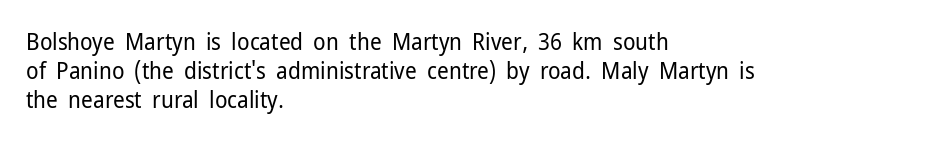
{"italic": "no", "bold": "no", "underline": "no", "align": "left", "line_spacing": "normal", "line_spacing_ratio": 1.27, "letter_spacing": "normal", "letter_spacing_em": 0.0, "glyph_px": 23}
